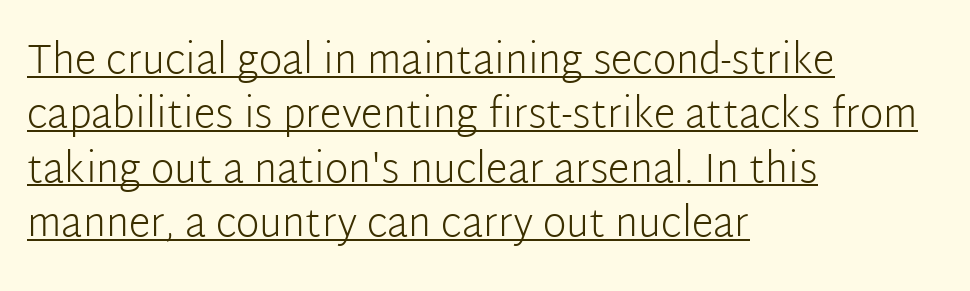
{"serif": "no", "italic": "no", "bold": "no", "weight": "light", "width": "normal", "stroke_contrast": "low", "x_height": "medium", "monospaced": "no", "underline": "yes", "align": "left", "line_spacing": "normal", "line_spacing_ratio": 1.36, "letter_spacing": "normal", "letter_spacing_em": 0.0, "glyph_px": 40}
